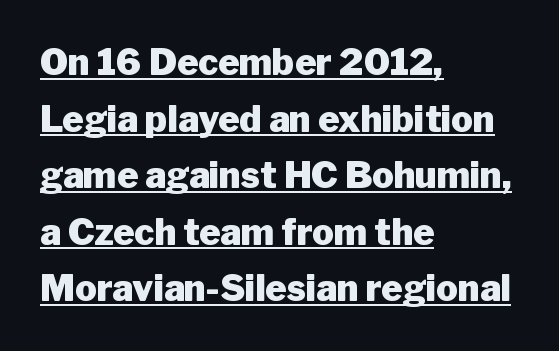
In terms of letterform style, serifs are entirely absent. Baseline-to-baseline distance is the conventional proportion of letter height. Notice how a bar underscores the lettering throughout. Spacing between characters is what you'd get straight out of the box.
